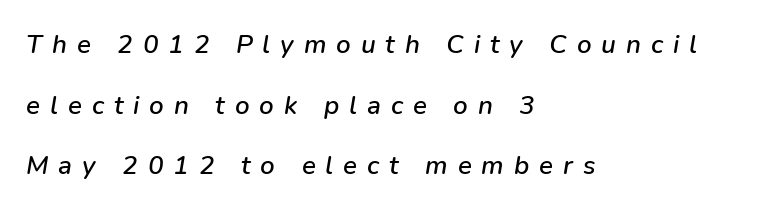
Q: Is the text italic (slanted)? A: Yes, it leans right by about 9 degrees.
Q: Is the text underlined? A: No.
Q: How is the paragraph aligned? A: Left-aligned.
Q: Is the spacing between letters normal or unusually wide? A: Unusually wide.
Q: Is the spacing between lines tight, normal or loose? A: Loose.
